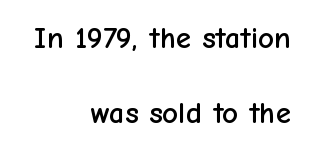
{"serif": "no", "italic": "no", "width": "normal", "stroke_contrast": "low", "x_height": "medium", "monospaced": "no", "underline": "no", "align": "right", "line_spacing": "loose", "line_spacing_ratio": 2.42, "letter_spacing": "normal", "letter_spacing_em": 0.0, "glyph_px": 31}
